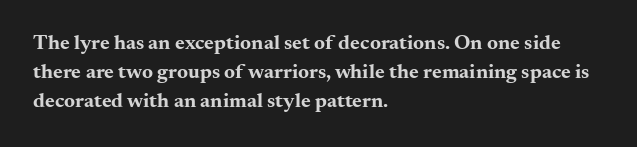
When letters stand straight like this, we call the style roman or upright. Line starts are locked; line ends wander. Quick note: underline off. Words appear dense and cohesive because spacing is normal. A normal amount of white space separates one row of letters from the next.
